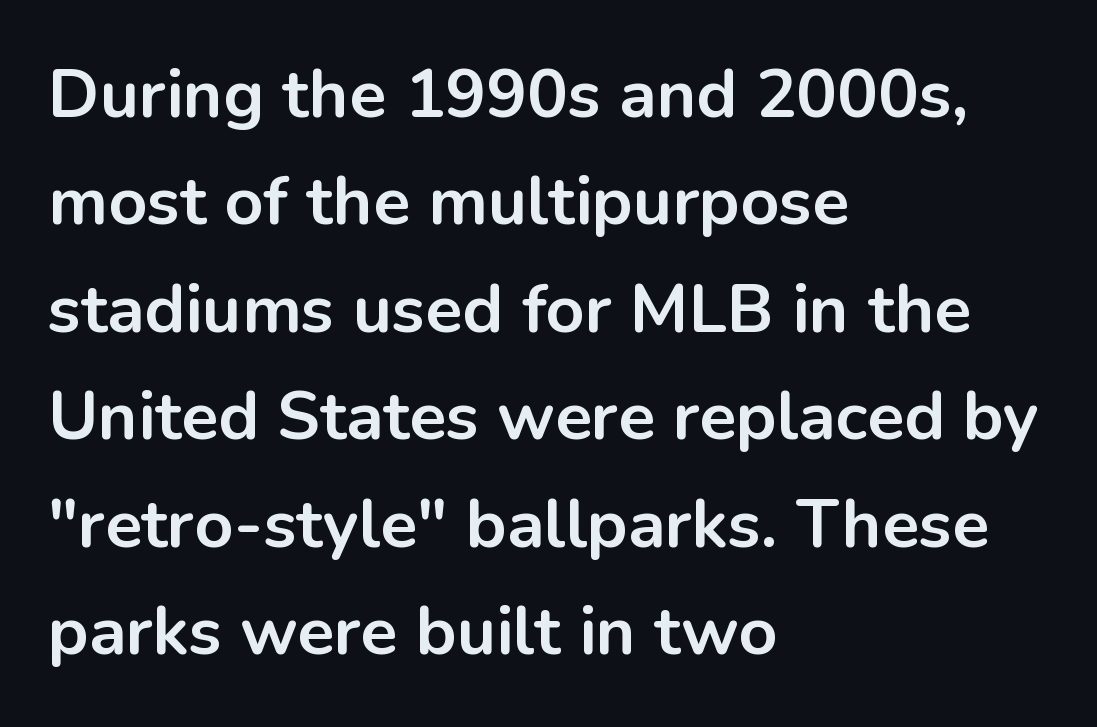
The image shows 68 px bold sans-serif type, upright; set left-aligned, normal line spacing (1.58x), normal letter spacing, not underlined; low stroke contrast and a medium x-height.
